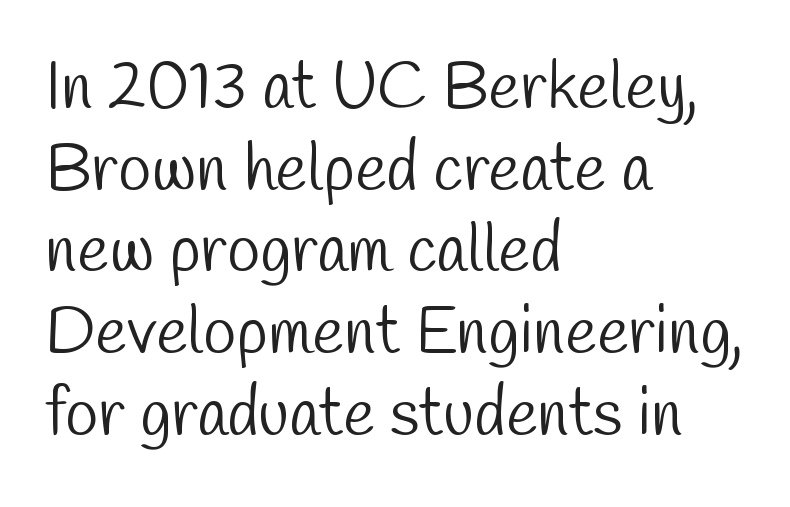
{"serif": "no", "bold": "no", "weight": "light", "width": "condensed", "stroke_contrast": "low", "x_height": "medium", "monospaced": "no", "underline": "no", "align": "left", "line_spacing_ratio": 1.22, "letter_spacing": "normal", "letter_spacing_em": 0.0, "glyph_px": 67}
